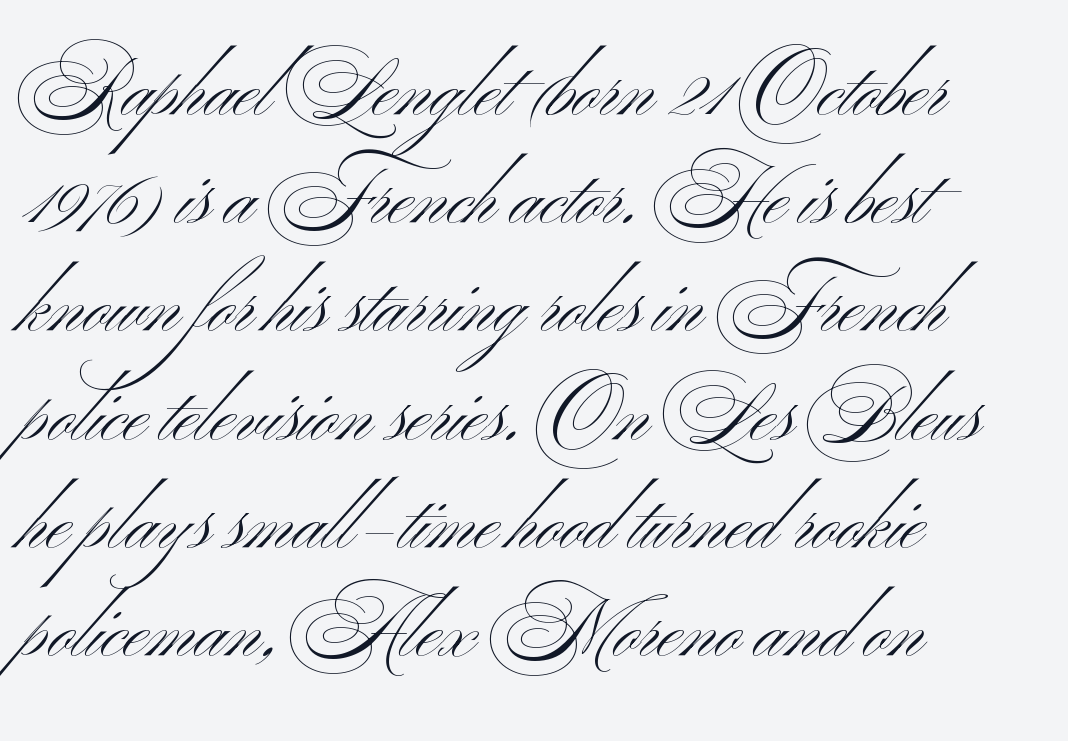
{"serif": "no", "bold": "no", "weight": "light", "width": "wide", "stroke_contrast": "medium", "x_height": "small", "monospaced": "no", "underline": "no", "align": "left", "line_spacing": "normal", "line_spacing_ratio": 1.37, "letter_spacing": "normal", "letter_spacing_em": 0.0, "glyph_px": 79}
